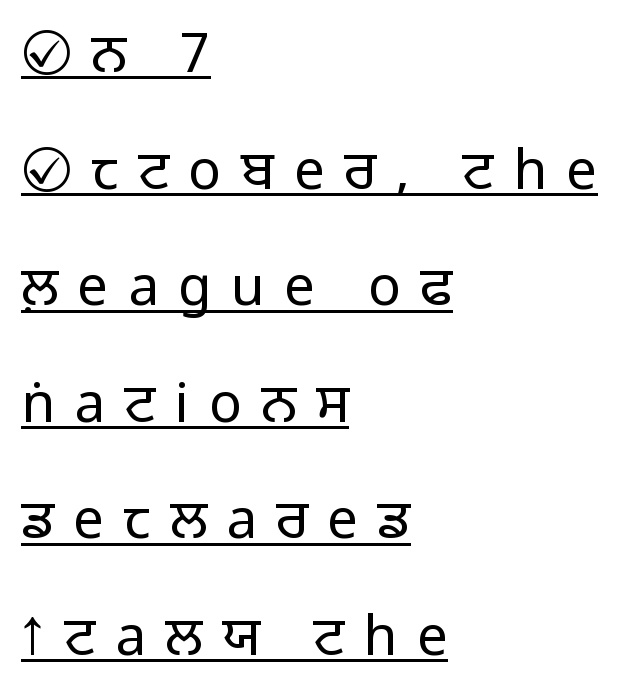
{"serif": "no", "italic": "no", "bold": "no", "weight": "light", "width": "normal", "stroke_contrast": "low", "x_height": "medium", "monospaced": "no", "underline": "yes", "align": "left", "line_spacing": "loose", "line_spacing_ratio": 2.12, "letter_spacing": "wide", "letter_spacing_em": 0.35, "glyph_px": 55}
